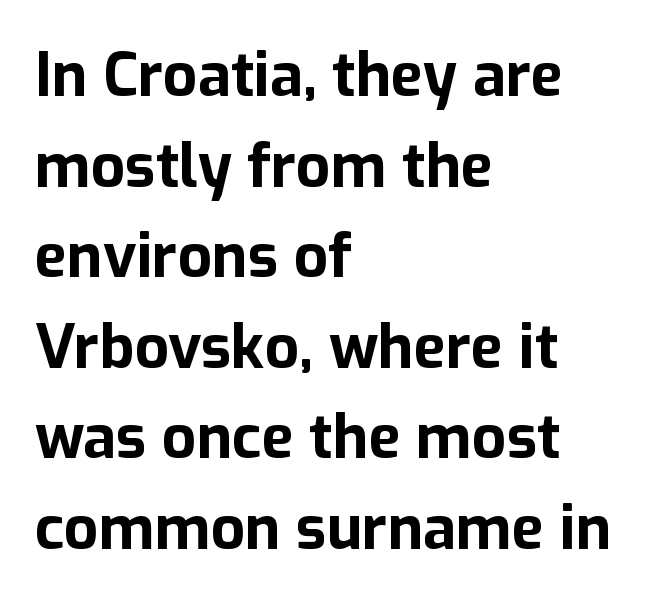
Q: Is the text bold? A: Yes.
Q: Is the text italic (slanted)? A: No, it is upright.
Q: Is the typeface a serif or a sans-serif typeface? A: Sans-serif.
Q: Is the text underlined? A: No.
Q: How is the paragraph aligned? A: Left-aligned.
Q: Is the spacing between letters normal or unusually wide? A: Normal.
Q: Is the spacing between lines tight, normal or loose? A: Normal.
Q: Width (condensed, normal, or wide)? A: Normal.
Q: Stroke contrast? A: Low.
Q: x-height? A: Medium.
Q: Monospaced? A: No.
